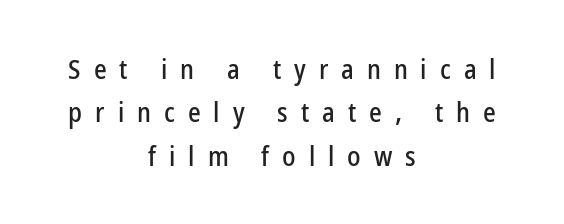
{"italic": "no", "underline": "no", "align": "center", "line_spacing": "normal", "line_spacing_ratio": 1.61, "letter_spacing": "wide", "letter_spacing_em": 0.48, "glyph_px": 27}
